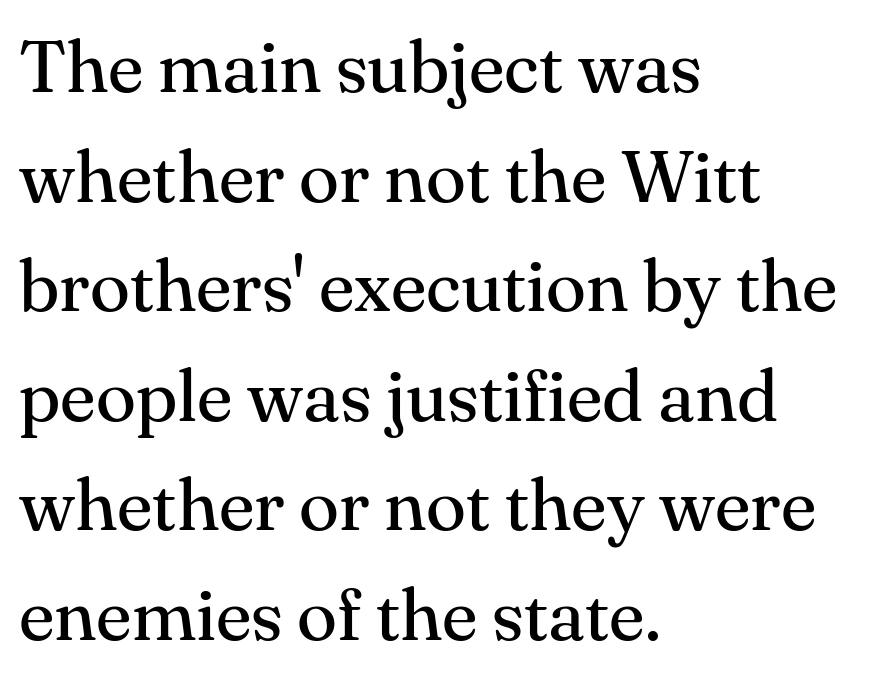
Nothing unusual about the tracking: characters are spaced as the font intends. Does the type have serifs? Yes, each stem ends in a small foot. A clean baseline with only descenders dipping below it. The characters are drawn with everyday or finer stroke widths.
